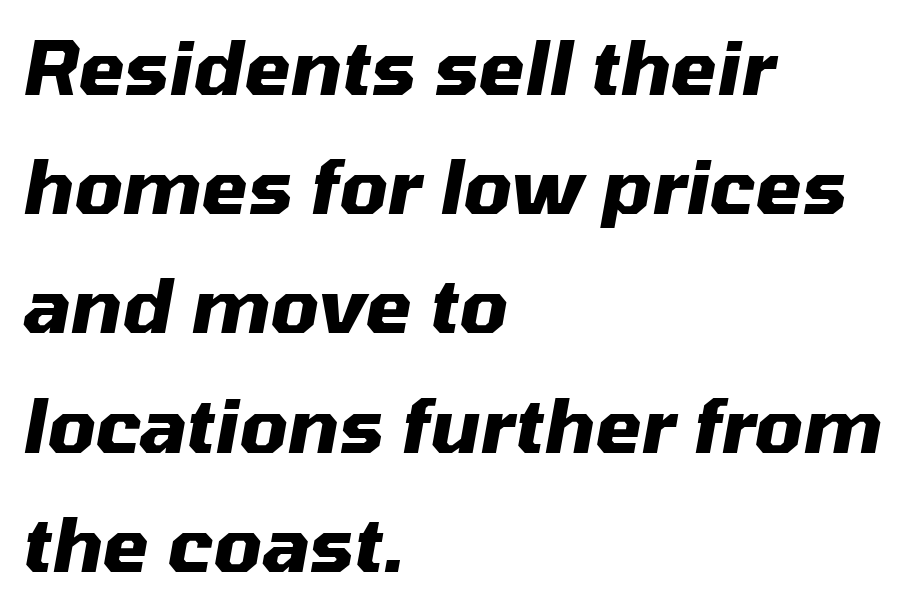
Q: Is the text bold? A: Yes.
Q: Is the text italic (slanted)? A: Yes, it leans right by about 10 degrees.
Q: Is the text underlined? A: No.
Q: How is the paragraph aligned? A: Left-aligned.
Q: Is the spacing between letters normal or unusually wide? A: Normal.
Q: Is the spacing between lines tight, normal or loose? A: Normal.
Q: Width (condensed, normal, or wide)? A: Normal.
Q: Stroke contrast? A: Medium.
Q: x-height? A: Medium.
Q: Monospaced? A: No.
